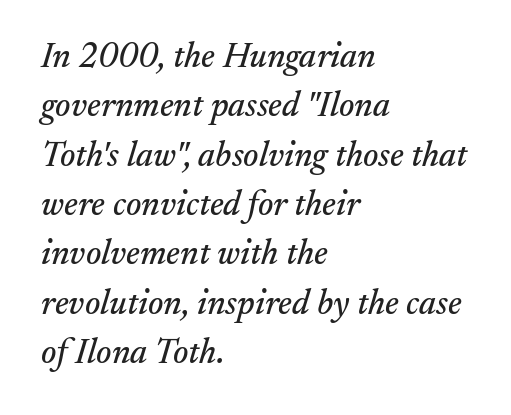
Q: Is the text italic (slanted)? A: Yes, it leans right by about 17 degrees.
Q: Is the typeface a serif or a sans-serif typeface? A: Serif.
Q: Is the text underlined? A: No.
Q: How is the paragraph aligned? A: Left-aligned.
Q: Is the spacing between letters normal or unusually wide? A: Normal.
Q: Is the spacing between lines tight, normal or loose? A: Normal.
Q: Width (condensed, normal, or wide)? A: Normal.
Q: Stroke contrast? A: Medium.
Q: x-height? A: Small.
Q: Monospaced? A: No.
